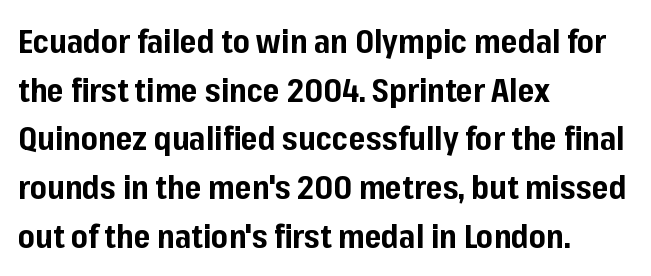
The image shows 32 px bold sans-serif type, upright; set left-aligned, normal line spacing (1.52x), normal letter spacing, not underlined; low stroke contrast and a medium x-height.
